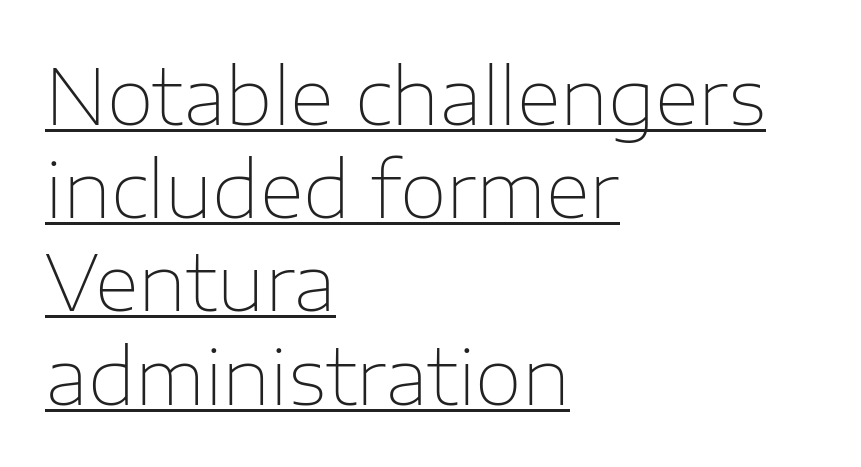
Q: Is the text bold? A: No.
Q: Is the text italic (slanted)? A: No, it is upright.
Q: Is the typeface a serif or a sans-serif typeface? A: Sans-serif.
Q: Is the text underlined? A: Yes.
Q: How is the paragraph aligned? A: Left-aligned.
Q: Is the spacing between letters normal or unusually wide? A: Normal.
Q: Width (condensed, normal, or wide)? A: Normal.
Q: Stroke contrast? A: Low.
Q: x-height? A: Medium.
Q: Monospaced? A: No.
